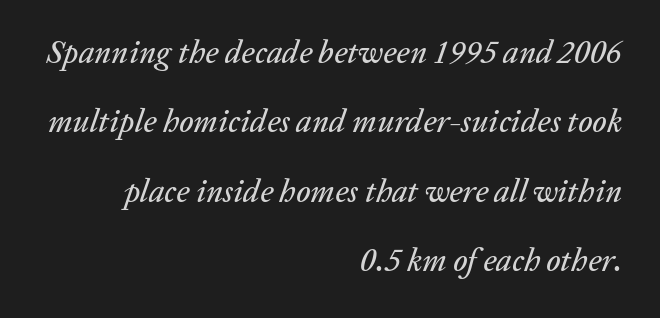
The image shows 32 px text type, italic (leaning right); set right-aligned, loose line spacing (2.17x), normal letter spacing, not underlined; low stroke contrast and a medium x-height.
